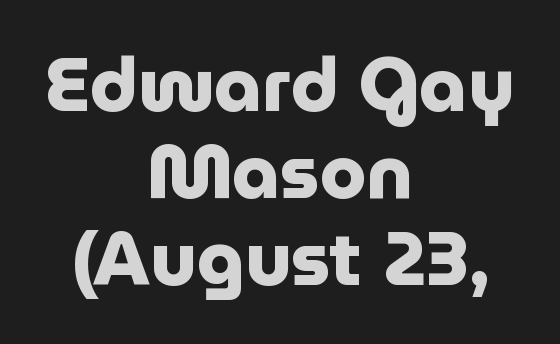
The image shows 75 px heavy sans-serif type, upright; set centered, line spacing 1.16x, normal letter spacing, not underlined; low stroke contrast and a medium x-height.
